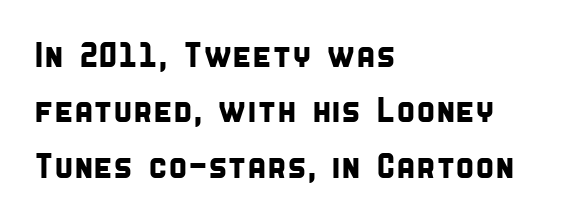
This rendering leaves character spacing at its baseline value. Glance below the letters and you will spot only blank space. The ragged edge is on the right, which tells us the setting is flush left. Spacing verdict: proportional, widths tailored to each character. The designer went with a sans here, leaving each stem footless. The block of text has a typical density, with ordinary space between rows.
